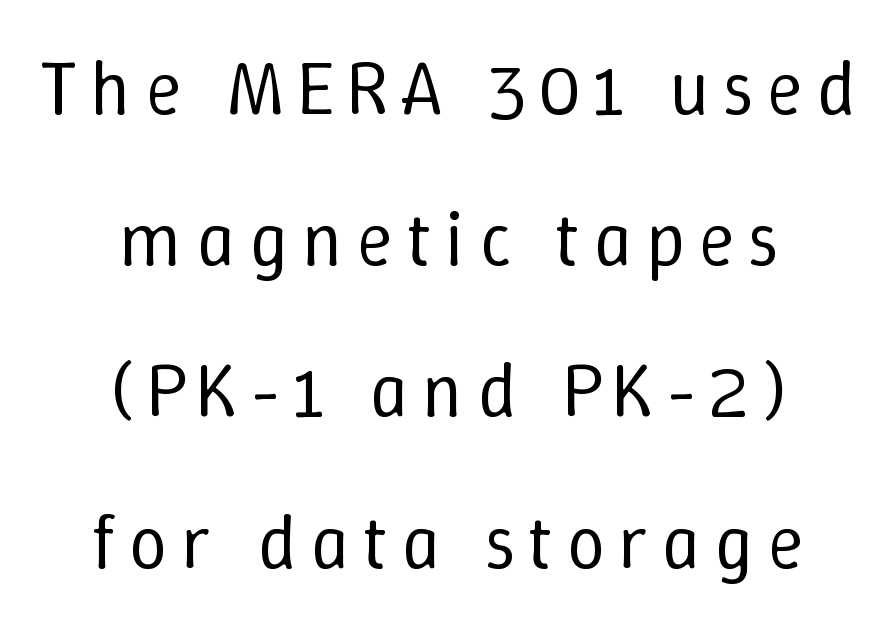
Q: Is the text bold? A: No.
Q: Is the text italic (slanted)? A: No, it is upright.
Q: Is the text underlined? A: No.
Q: How is the paragraph aligned? A: Centered.
Q: Is the spacing between lines tight, normal or loose? A: Loose.
Q: Width (condensed, normal, or wide)? A: Normal.
Q: Stroke contrast? A: Low.
Q: x-height? A: Medium.
Q: Monospaced? A: No.
